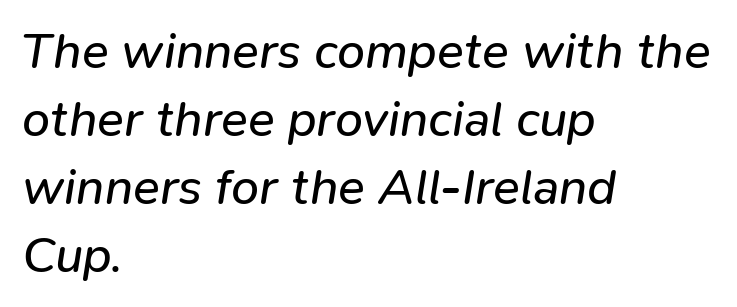
Q: Is the text bold? A: No.
Q: Is the text italic (slanted)? A: Yes, it leans right by about 9 degrees.
Q: Is the text underlined? A: No.
Q: How is the paragraph aligned? A: Left-aligned.
Q: Is the spacing between letters normal or unusually wide? A: Normal.
Q: Is the spacing between lines tight, normal or loose? A: Normal.
Q: Width (condensed, normal, or wide)? A: Normal.
Q: Stroke contrast? A: Low.
Q: x-height? A: Medium.
Q: Monospaced? A: No.
